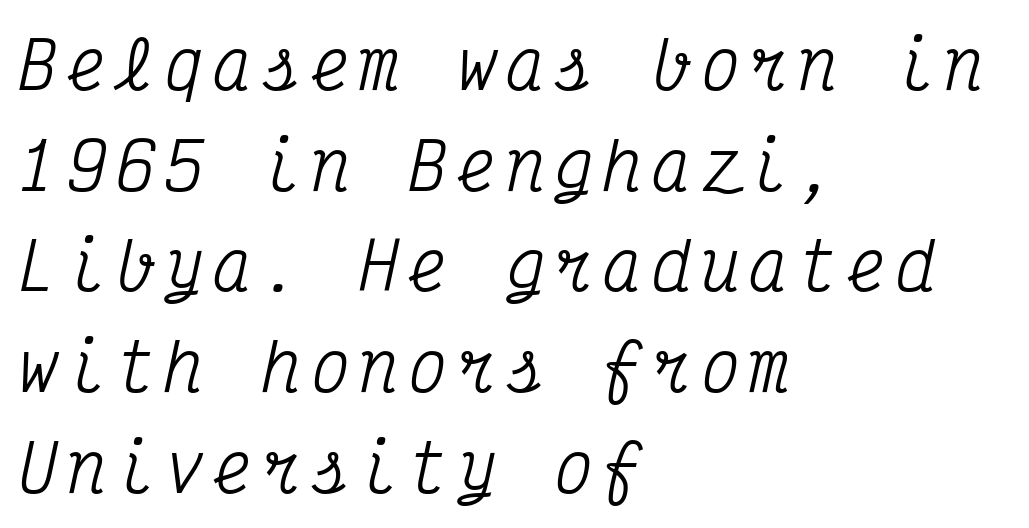
{"serif": "yes", "italic": "yes", "lean": "right", "slant_degrees": 12, "width": "condensed", "stroke_contrast": "medium", "x_height": "medium", "monospaced": "yes", "underline": "no", "align": "left", "line_spacing": "normal", "line_spacing_ratio": 1.55, "glyph_px": 65}
